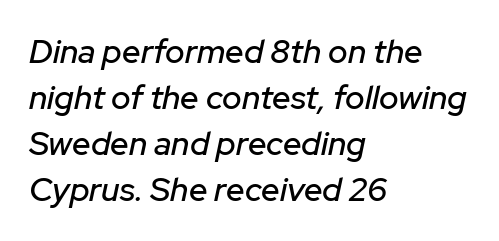
{"italic": "yes", "lean": "right", "slant_degrees": 12, "width": "normal", "stroke_contrast": "low", "x_height": "medium", "monospaced": "no", "underline": "no", "align": "left", "line_spacing": "normal", "line_spacing_ratio": 1.39, "letter_spacing": "normal", "letter_spacing_em": 0.0, "glyph_px": 33}
